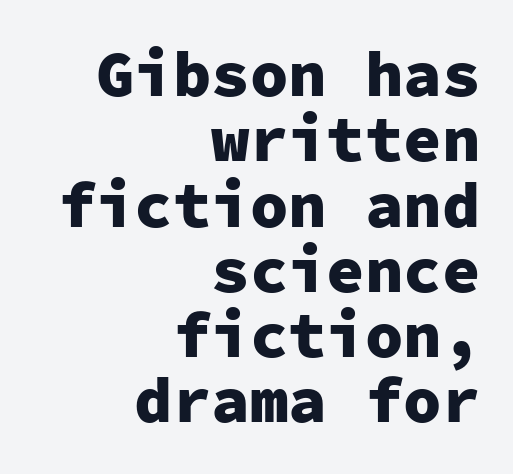
{"serif": "no", "italic": "no", "bold": "yes", "weight": "heavy", "width": "normal", "stroke_contrast": "low", "x_height": "medium", "monospaced": "yes", "underline": "no", "align": "right", "line_spacing": "tight", "line_spacing_ratio": 1.02, "letter_spacing": "normal", "letter_spacing_em": 0.0, "glyph_px": 64}
